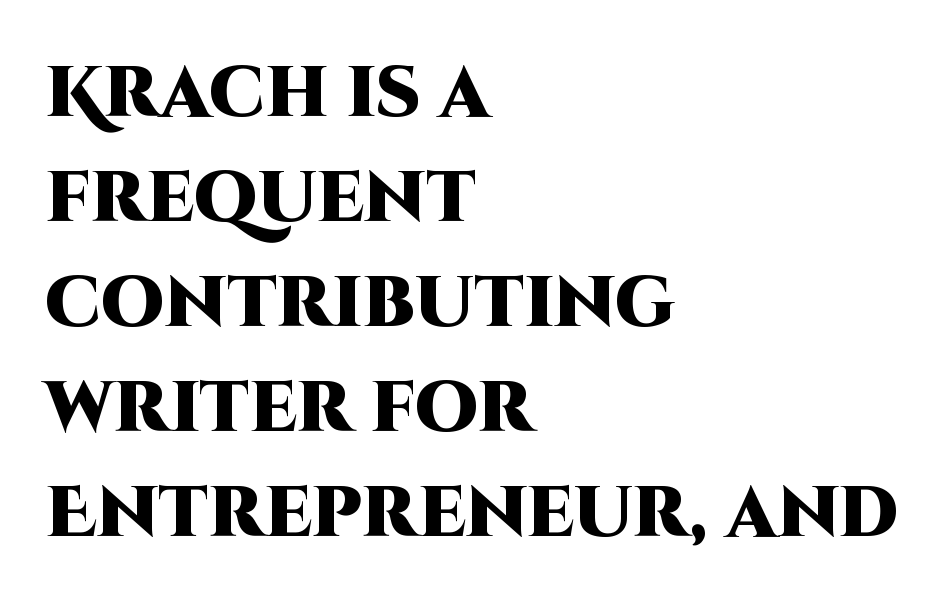
The image shows 71 px heavy sans-serif type, upright; set left-aligned, normal line spacing (1.48x), normal letter spacing, not underlined; high stroke contrast and a large x-height.
